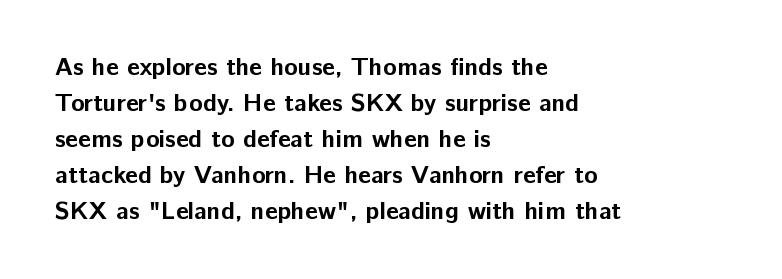
Nope, not italic — everything's standing straight. A normal amount of white space separates one row of letters from the next. Pretty heavy lettering here — definitely bold. Line starts are locked; line ends wander. Tracking here is standard; glyphs follow each other at the usual distance. Decoration check: the copy has no underline.
